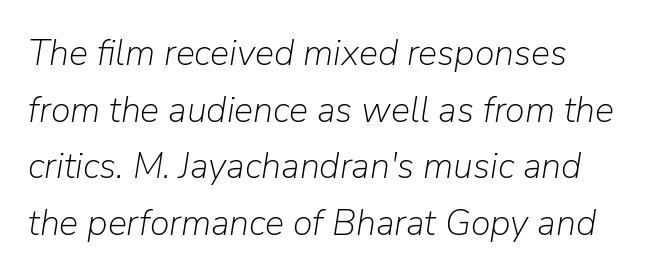
The image shows 36 px light type, italic (leaning right); set normal line spacing (1.57x), normal letter spacing, not underlined; low stroke contrast and a medium x-height.
